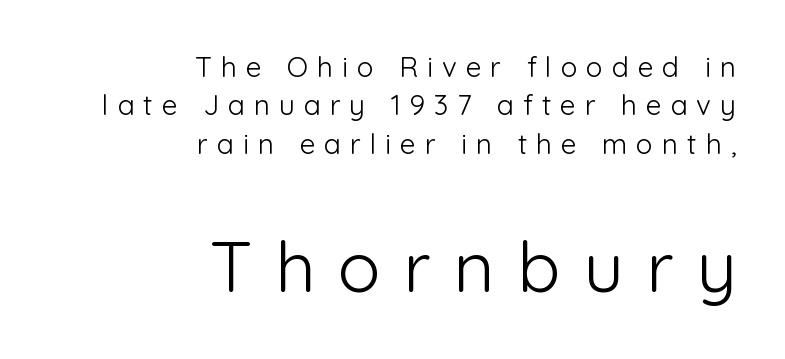
{"serif": "no", "italic": "no", "bold": "no", "weight": "light", "width": "normal", "stroke_contrast": "low", "x_height": "medium", "monospaced": "no", "underline": "no", "align": "right", "line_spacing": "normal", "line_spacing_ratio": 1.37, "letter_spacing": "wide", "letter_spacing_em": 0.32, "larger_block": "second", "size_ratio": 2.54, "glyph_px": 71}
